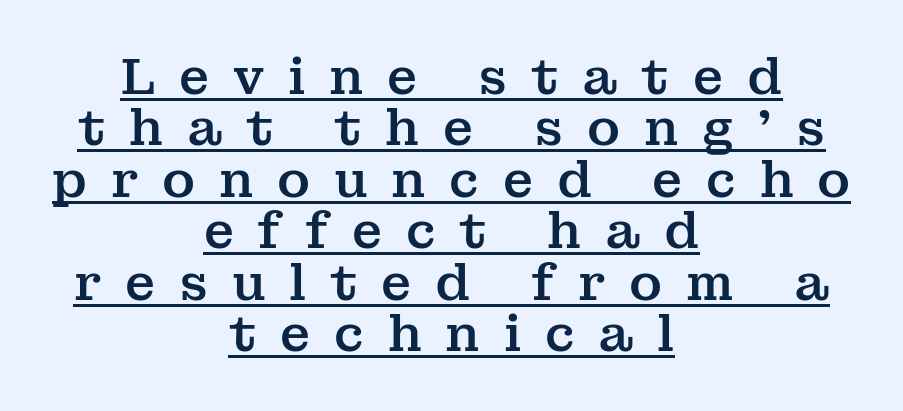
The image shows 50 px serif type, upright; set centered, tight line spacing (1.03x), unusually wide letter spacing (+0.47 em), underlined; medium stroke contrast and a medium x-height.
